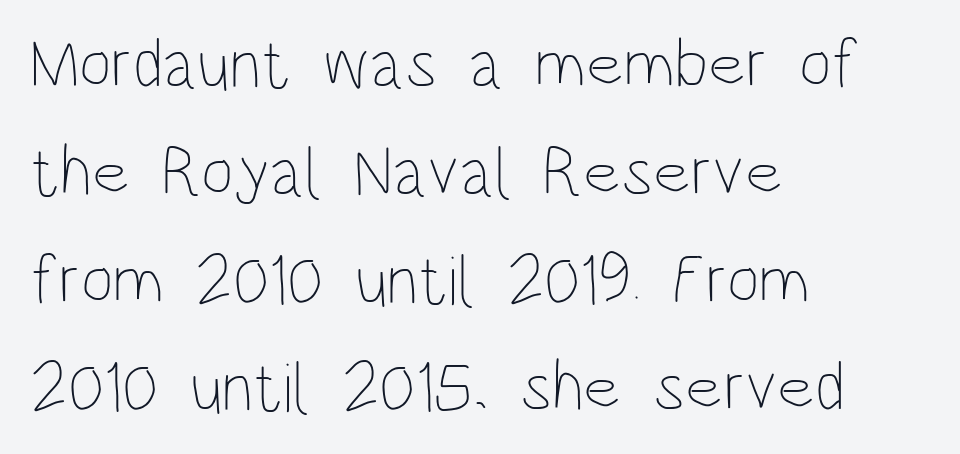
The image shows 70 px thin, condensed type, upright; set left-aligned, normal line spacing (1.54x), normal letter spacing, not underlined; low stroke contrast and a large x-height.
